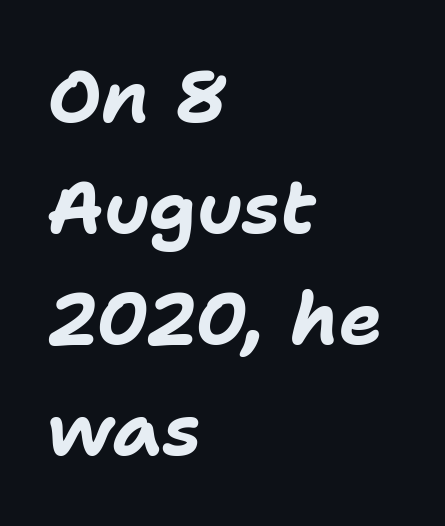
How are the letters spaced? Ordinarily, with no added tracking. If you drew a line through each stem, it would be angled. These lines stack with their left ends in a neat column. Set as a true bold cut, around the 700 mark. This sample keeps an unexceptional amount of space between lines. Looks like regular typesetting: each glyph gets only the width it needs.
